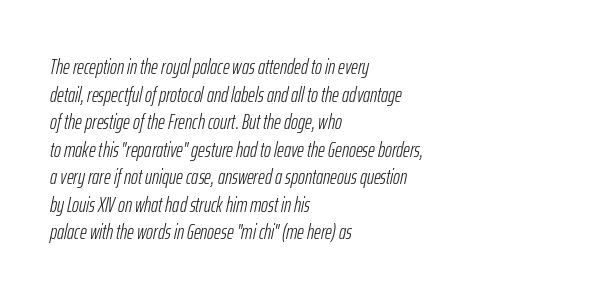
Q: Is the text bold? A: No.
Q: Is the text italic (slanted)? A: Yes, it leans right by about 12 degrees.
Q: Is the text underlined? A: No.
Q: How is the paragraph aligned? A: Left-aligned.
Q: Is the spacing between letters normal or unusually wide? A: Normal.
Q: Is the spacing between lines tight, normal or loose? A: Normal.
